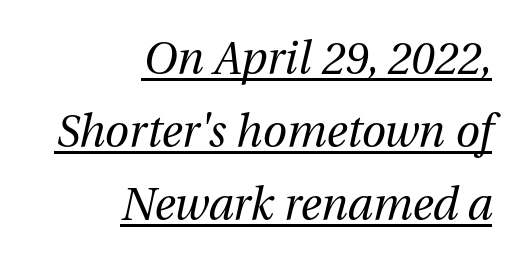
{"italic": "yes", "lean": "right", "slant_degrees": 13, "bold": "no", "weight": "regular", "width": "normal", "stroke_contrast": "medium", "x_height": "medium", "monospaced": "no", "underline": "yes", "align": "right", "line_spacing": "normal", "line_spacing_ratio": 1.66, "letter_spacing": "normal", "letter_spacing_em": 0.0, "glyph_px": 44}
